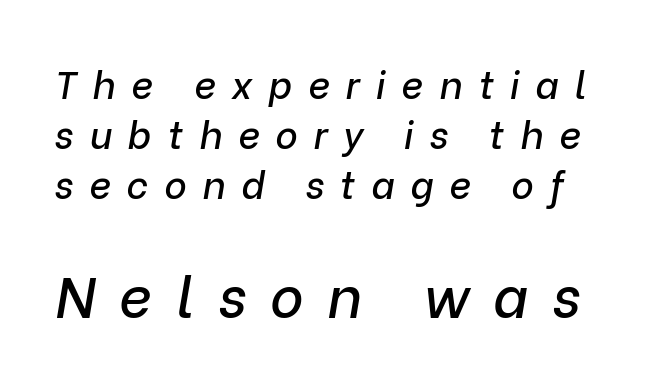
Q: Is the text italic (slanted)? A: Yes, it leans right by about 9 degrees.
Q: Is the text underlined? A: No.
Q: Is the spacing between letters normal or unusually wide? A: Unusually wide.
Q: Is the spacing between lines tight, normal or loose? A: Normal.
Q: Which block of text is set in a larger size, the first (top) or the second (bottom)? A: The second (bottom) one.
Q: Width (condensed, normal, or wide)? A: Normal.
Q: Stroke contrast? A: Low.
Q: x-height? A: Medium.
Q: Monospaced? A: No.
